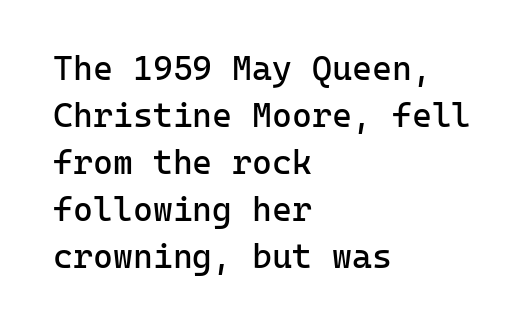
The image shows 34 px regular-weight sans-serif type, upright, monospaced; set left-aligned, normal line spacing (1.38x), normal letter spacing, not underlined; low stroke contrast and a medium x-height.
